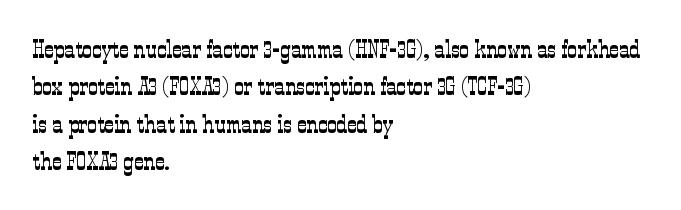
Q: Is the text bold? A: No.
Q: Is the text italic (slanted)? A: No, it is upright.
Q: Is the text underlined? A: No.
Q: How is the paragraph aligned? A: Left-aligned.
Q: Is the spacing between letters normal or unusually wide? A: Normal.
Q: Is the spacing between lines tight, normal or loose? A: Normal.
